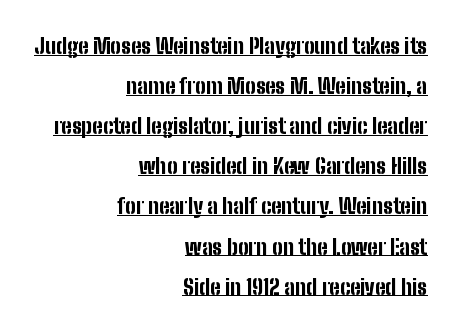
The image shows 21 px bold type, upright; set right-aligned, loose line spacing (1.91x), normal letter spacing, underlined.
